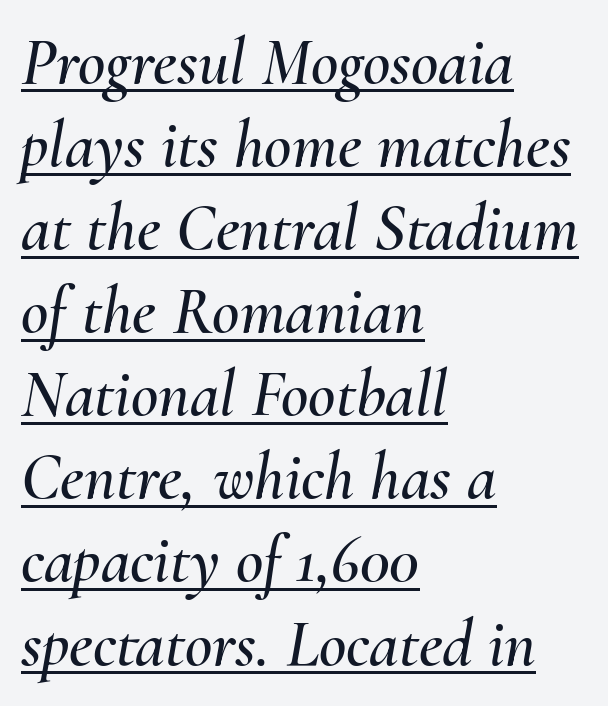
Q: Is the text italic (slanted)? A: Yes, it leans right by about 10 degrees.
Q: Is the text underlined? A: Yes.
Q: How is the paragraph aligned? A: Left-aligned.
Q: Is the spacing between letters normal or unusually wide? A: Normal.
Q: Width (condensed, normal, or wide)? A: Normal.
Q: Stroke contrast? A: Medium.
Q: x-height? A: Small.
Q: Monospaced? A: No.
